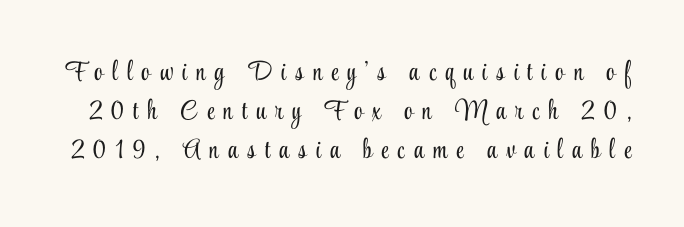
Think standard paragraph weight, or any step lighter than that. Rule under the text: the space is simply empty. Baseline-to-baseline distance is the conventional proportion of letter height. How are the letters spaced? Widely, with obvious added tracking.
